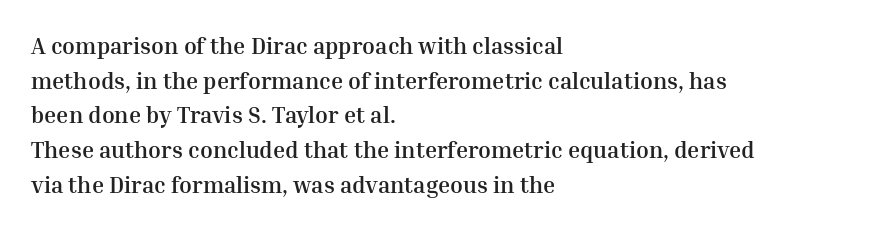
Q: Is the text bold? A: Yes.
Q: Is the text italic (slanted)? A: No, it is upright.
Q: Is the text underlined? A: No.
Q: How is the paragraph aligned? A: Left-aligned.
Q: Is the spacing between letters normal or unusually wide? A: Normal.
Q: Is the spacing between lines tight, normal or loose? A: Normal.
